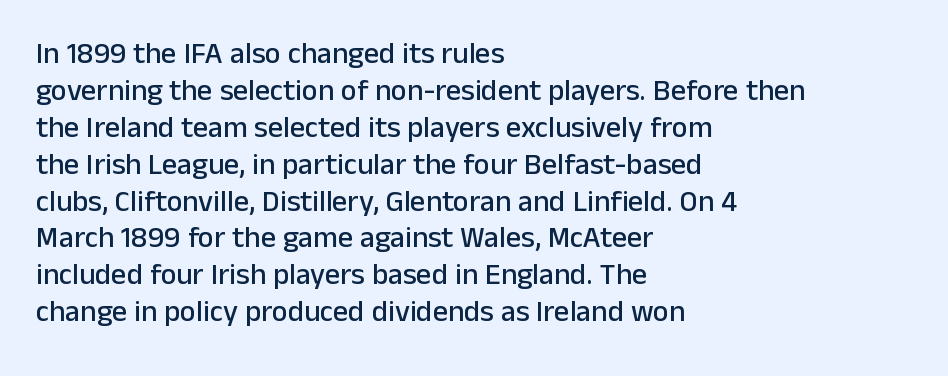
The letters stand upright; this is a roman face. Each word holds together tightly as a unit, with standard inter-letter gaps. The passage shown is typed in a proportional face where columns would drift. The baseline area is clear.
